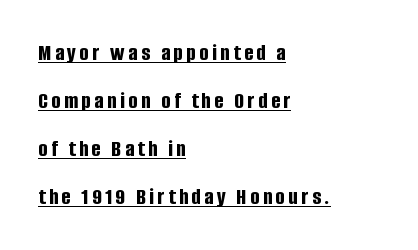
Reading down the column, the eye jumps a long way to each next line. This sample carries an underscore along the baseline area. Upright lettering throughout. The rendering anchors every line to the left-hand side. Every letter is thick-stroked: bold, no question.
